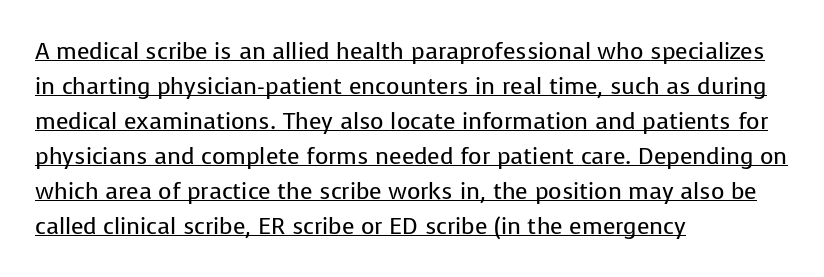
{"italic": "no", "bold": "no", "underline": "yes", "align": "left", "line_spacing": "normal", "line_spacing_ratio": 1.52, "letter_spacing": "normal", "letter_spacing_em": 0.0, "glyph_px": 23}
